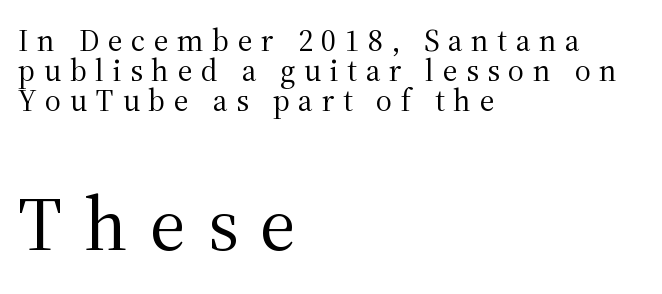
The image shows 77 px regular-weight serif type, upright; set left-aligned, tight line spacing (0.97x), unusually wide letter spacing (+0.28 em), not underlined; the second (bottom) block is 2.48x larger; medium stroke contrast and a medium x-height.
